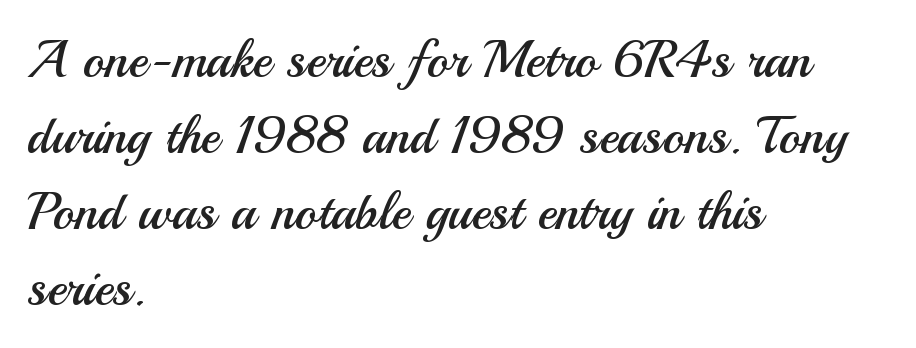
The compositor pushed each line to the left boundary. Weight: in the light-to-regular range. The passage shown stacks its lines at a standard gap. The area under the type is left untouched.
